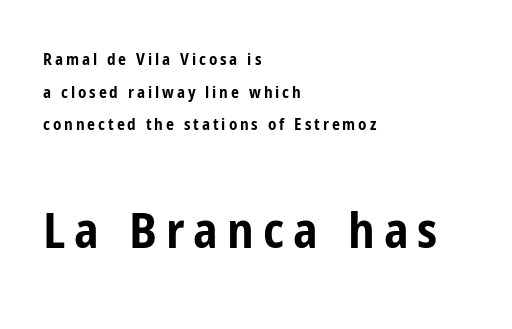
Q: Is the text bold? A: Yes.
Q: Is the text italic (slanted)? A: No, it is upright.
Q: Is the typeface a serif or a sans-serif typeface? A: Sans-serif.
Q: Is the text underlined? A: No.
Q: How is the paragraph aligned? A: Left-aligned.
Q: Is the spacing between lines tight, normal or loose? A: Loose.
Q: Which block of text is set in a larger size, the first (top) or the second (bottom)? A: The second (bottom) one.
Q: Width (condensed, normal, or wide)? A: Condensed.
Q: Stroke contrast? A: Low.
Q: x-height? A: Medium.
Q: Monospaced? A: No.
